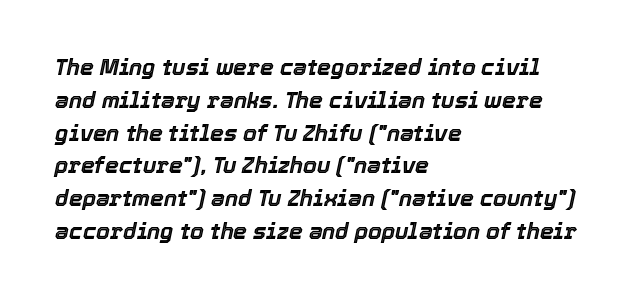
{"italic": "yes", "lean": "right", "slant_degrees": 12, "underline": "no", "align": "left", "line_spacing": "normal", "line_spacing_ratio": 1.49, "letter_spacing": "normal", "letter_spacing_em": 0.0, "glyph_px": 22}
